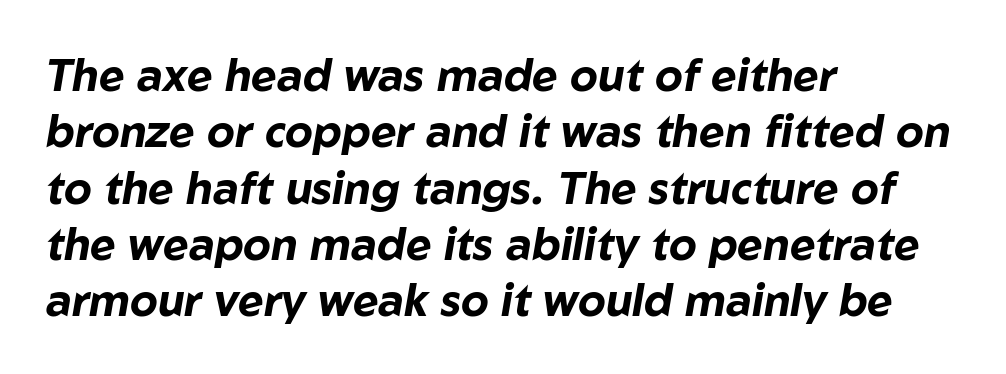
Q: Is the text bold? A: Yes.
Q: Is the text italic (slanted)? A: Yes, it leans right by about 10 degrees.
Q: Is the text underlined? A: No.
Q: How is the paragraph aligned? A: Left-aligned.
Q: Is the spacing between letters normal or unusually wide? A: Normal.
Q: Is the spacing between lines tight, normal or loose? A: Normal.
Q: Width (condensed, normal, or wide)? A: Normal.
Q: Stroke contrast? A: Low.
Q: x-height? A: Medium.
Q: Monospaced? A: No.
